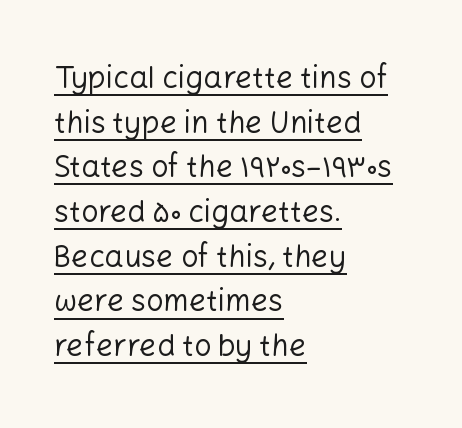
Q: Is the text bold? A: No.
Q: Is the text italic (slanted)? A: No, it is upright.
Q: Is the typeface a serif or a sans-serif typeface? A: Sans-serif.
Q: Is the text underlined? A: Yes.
Q: How is the paragraph aligned? A: Left-aligned.
Q: Is the spacing between letters normal or unusually wide? A: Normal.
Q: Is the spacing between lines tight, normal or loose? A: Normal.
Q: Width (condensed, normal, or wide)? A: Normal.
Q: Stroke contrast? A: Low.
Q: x-height? A: Medium.
Q: Monospaced? A: No.
